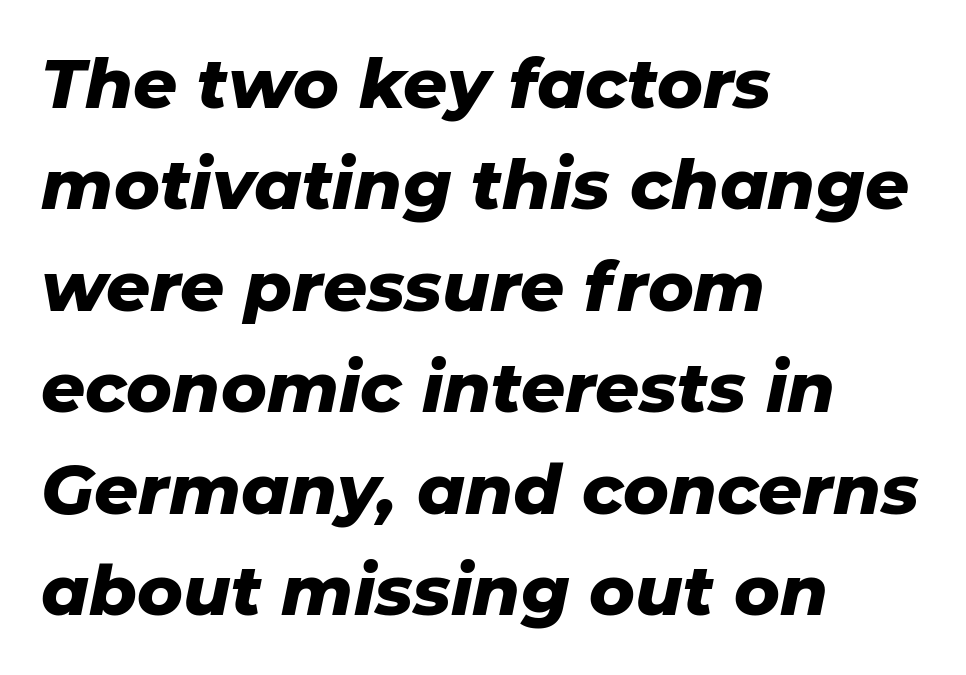
Q: Is the text bold? A: Yes.
Q: Is the text italic (slanted)? A: Yes, it leans right by about 11 degrees.
Q: Is the text underlined? A: No.
Q: How is the paragraph aligned? A: Left-aligned.
Q: Is the spacing between letters normal or unusually wide? A: Normal.
Q: Is the spacing between lines tight, normal or loose? A: Normal.
Q: Width (condensed, normal, or wide)? A: Normal.
Q: Stroke contrast? A: Low.
Q: x-height? A: Medium.
Q: Monospaced? A: No.
